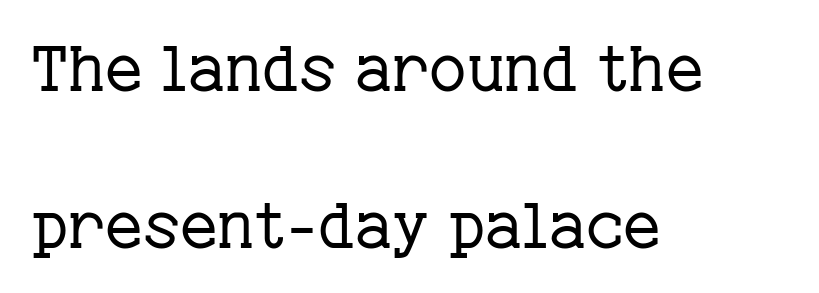
If you drew a ruler down the left edge, every line would touch it. In terms of posture, this sample is upright. The font sits on the lighter half of the weight spectrum, regular included. Old-style or modern, the face here clearly has serifs. Leading is clearly above the norm, producing a sparse column.
